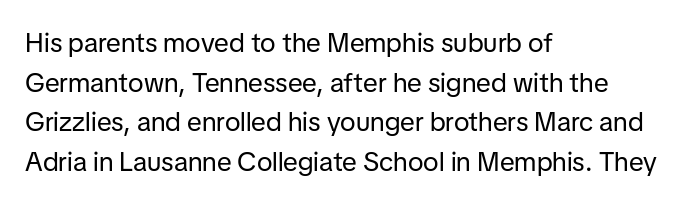
Q: Is the text bold? A: No.
Q: Is the text italic (slanted)? A: No, it is upright.
Q: Is the text underlined? A: No.
Q: How is the paragraph aligned? A: Left-aligned.
Q: Is the spacing between letters normal or unusually wide? A: Normal.
Q: Is the spacing between lines tight, normal or loose? A: Normal.
